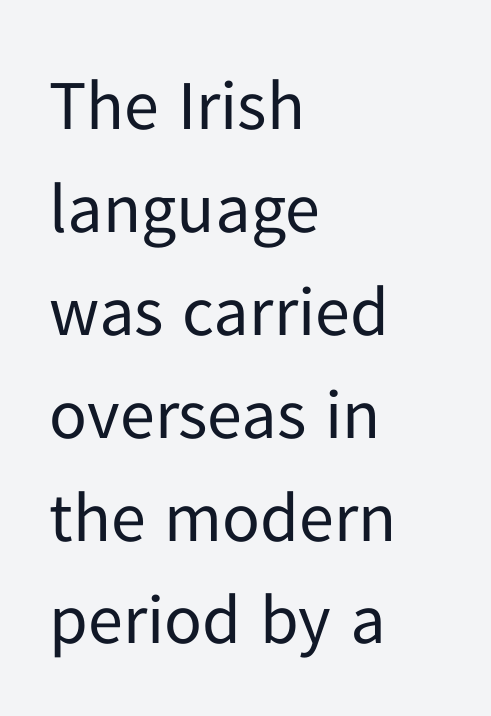
{"serif": "no", "italic": "no", "bold": "no", "weight": "regular", "width": "normal", "stroke_contrast": "low", "x_height": "medium", "monospaced": "no", "underline": "no", "align": "left", "line_spacing": "normal", "line_spacing_ratio": 1.47, "letter_spacing": "normal", "letter_spacing_em": 0.0, "glyph_px": 70}
